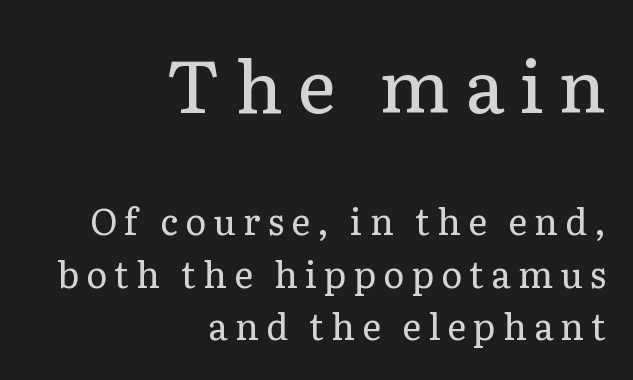
{"serif": "yes", "italic": "no", "bold": "no", "weight": "regular", "width": "normal", "stroke_contrast": "low", "x_height": "medium", "monospaced": "no", "underline": "no", "align": "right", "line_spacing": "normal", "line_spacing_ratio": 1.46, "letter_spacing": "wide", "letter_spacing_em": 0.2, "larger_block": "first", "size_ratio": 2.03, "glyph_px": 73}
